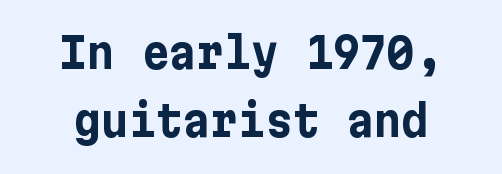
The image shows 42 px bold sans-serif type, upright; set normal line spacing (1.62x), normal letter spacing, not underlined; low stroke contrast and a medium x-height.
